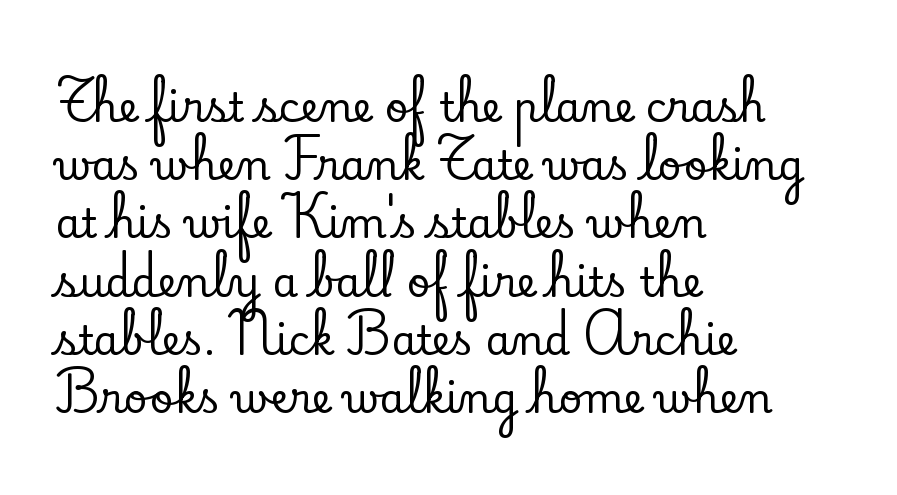
The image shows 41 px serif type, upright; set left-aligned, normal line spacing (1.42x), normal letter spacing, not underlined; low stroke contrast and a small x-height.
